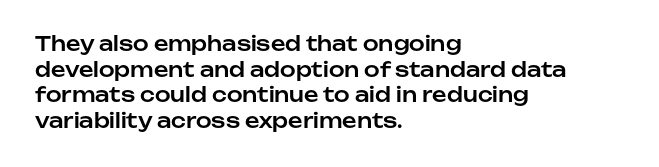
The image shows 20 px text type, upright; set left-aligned, normal line spacing (1.28x), normal letter spacing, not underlined.
